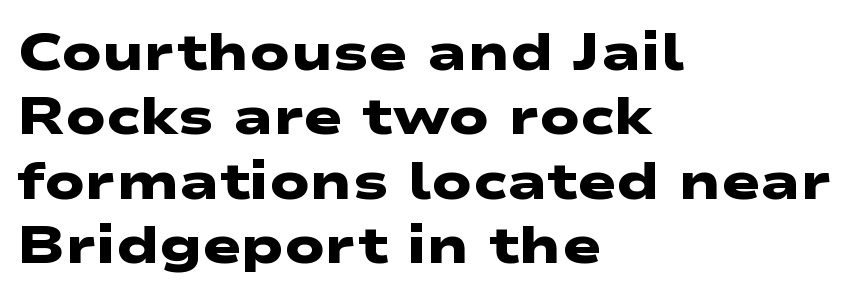
{"serif": "no", "bold": "yes", "weight": "heavy", "width": "wide", "stroke_contrast": "low", "x_height": "medium", "monospaced": "no", "underline": "no", "align": "left", "line_spacing_ratio": 1.24, "letter_spacing": "normal", "letter_spacing_em": 0.0, "glyph_px": 52}
